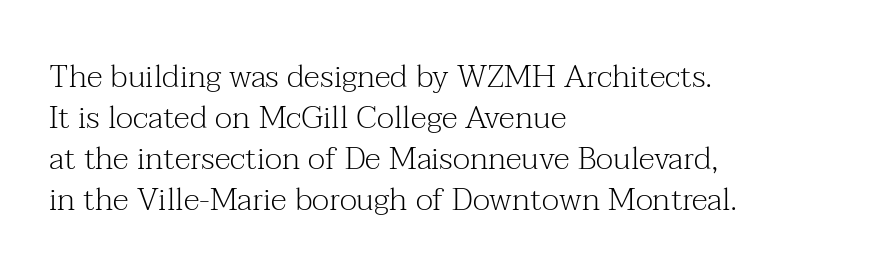
Small tapered or slab feet sit at the stroke ends, so this counts as serif. If you drew a line through each stem, it would be perfectly vertical. How are the letters spaced? Ordinarily, with no added tracking. The characters are drawn with everyday or finer stroke widths. Students, observe: this is what conventionally led text looks like. Is this a fixed-width face? No — the glyphs have proportional, varying widths.
